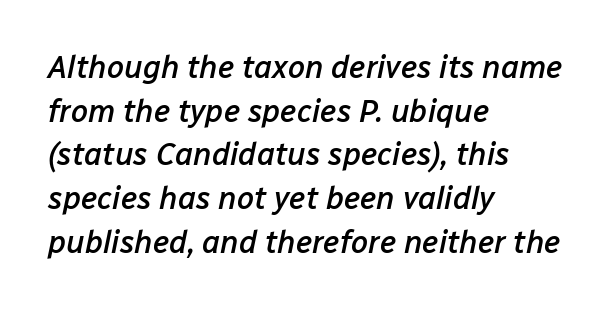
Observe the lean: these are italic letterforms. A student would call this left alignment; a typographer would say flush left, rag right. Bold? Not quite — semibold, heavier than regular but stopping short. Character widths vary here, with narrow letters taking less room than wide ones.
